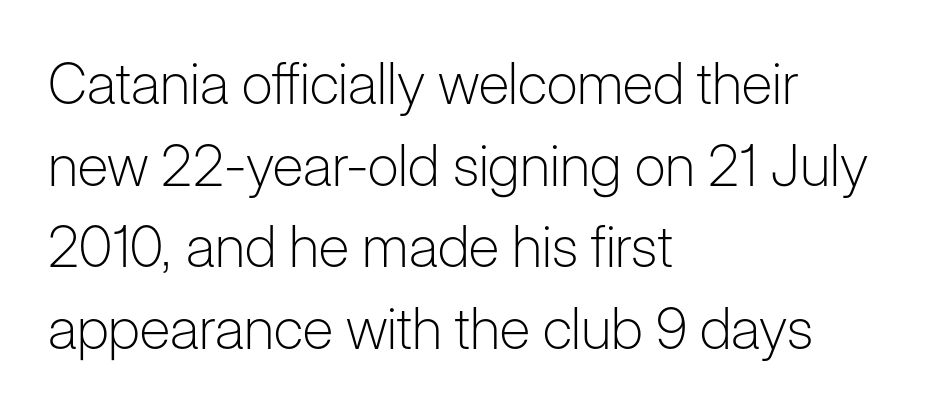
The image shows 57 px light sans-serif type, upright; set left-aligned, normal line spacing (1.43x), normal letter spacing, not underlined; low stroke contrast and a medium x-height.
